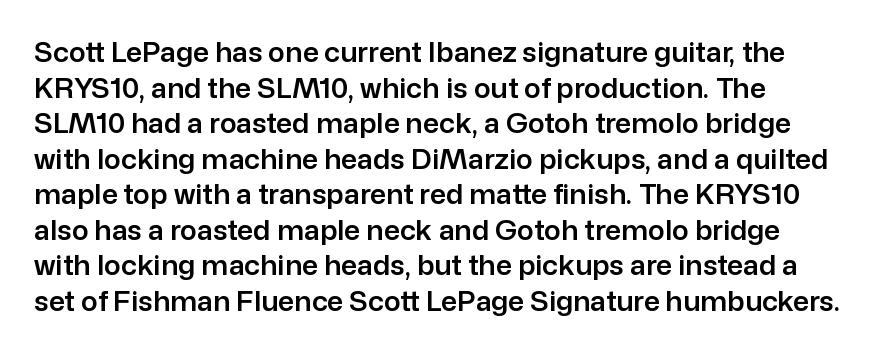
Q: Is the text italic (slanted)? A: No, it is upright.
Q: Is the typeface a serif or a sans-serif typeface? A: Sans-serif.
Q: Is the text underlined? A: No.
Q: How is the paragraph aligned? A: Left-aligned.
Q: Is the spacing between letters normal or unusually wide? A: Normal.
Q: Is the spacing between lines tight, normal or loose? A: Normal.
Q: Width (condensed, normal, or wide)? A: Normal.
Q: Stroke contrast? A: Low.
Q: x-height? A: Medium.
Q: Monospaced? A: No.
